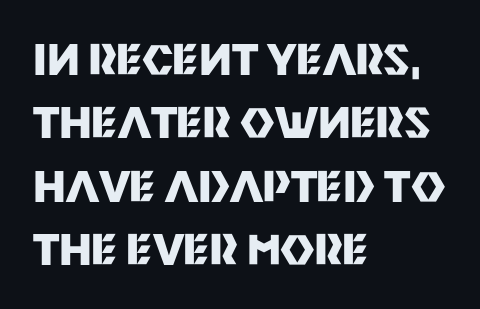
I'd call this a sans setting — the letters go barefoot. Caption: standard tracking, unaltered. Every row of glyphs begins at an identical x-position on the left. Every letter is thick-stroked: bold, no question. Normally led — the rows are evenly, conventionally spaced. The glyphs are unaccompanied by any horizontal stroke below them.
